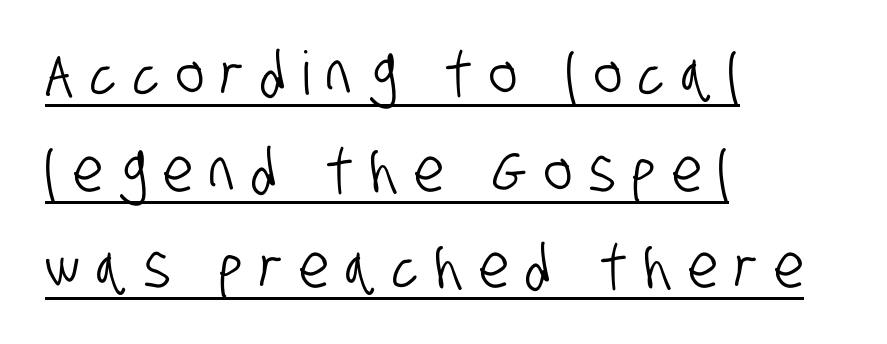
Has an underline been added? It has. This block has exactly the height ordinary leading produces. Character widths vary here, with narrow letters taking less room than wide ones. Teacher's note: observe the even left margin — that is flush-left alignment. This is sans-serif lettering, the kind often seen on screens and signage. Does extra space separate the letters? Yes, quite a lot of it.
